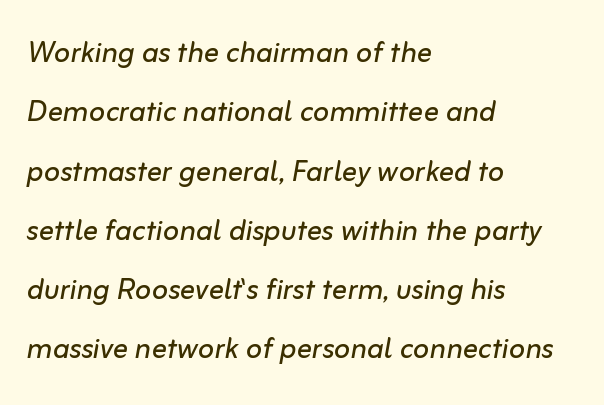
Q: Is the text bold? A: No.
Q: Is the text italic (slanted)? A: Yes, it leans right by about 10 degrees.
Q: Is the text underlined? A: No.
Q: How is the paragraph aligned? A: Left-aligned.
Q: Is the spacing between letters normal or unusually wide? A: Normal.
Q: Is the spacing between lines tight, normal or loose? A: Normal.
Q: Width (condensed, normal, or wide)? A: Normal.
Q: Stroke contrast? A: Low.
Q: x-height? A: Medium.
Q: Monospaced? A: No.
